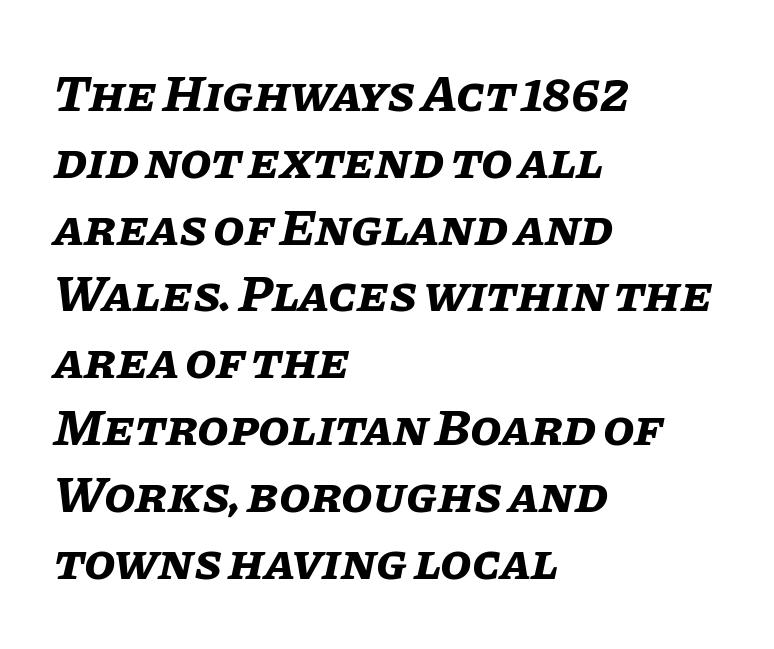
Q: Is the text bold? A: Yes.
Q: Is the text italic (slanted)? A: Yes, it leans right by about 11 degrees.
Q: Is the text underlined? A: No.
Q: How is the paragraph aligned? A: Left-aligned.
Q: Is the spacing between letters normal or unusually wide? A: Normal.
Q: Is the spacing between lines tight, normal or loose? A: Normal.
Q: Width (condensed, normal, or wide)? A: Normal.
Q: Stroke contrast? A: Low.
Q: x-height? A: Large.
Q: Monospaced? A: No.
